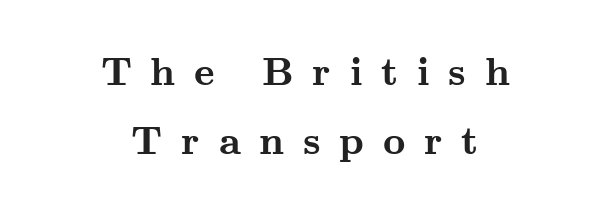
The image shows 39 px semibold, wide serif type, upright; set centered, line spacing 1.78x, unusually wide letter spacing (+0.48 em), not underlined; medium stroke contrast and a small x-height.
